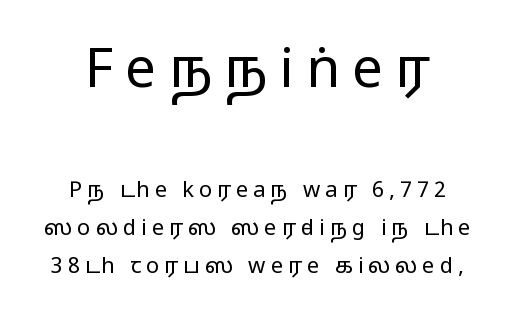
Character widths vary here, with narrow letters taking less room than wide ones. This is roman type, the default non-slanted kind. A student would notice the top passage is typeset larger than what follows. The area under the type is left untouched. Characters follow at a spacing far wider than the type designer built in. The weight tops out at a normal text grade.
